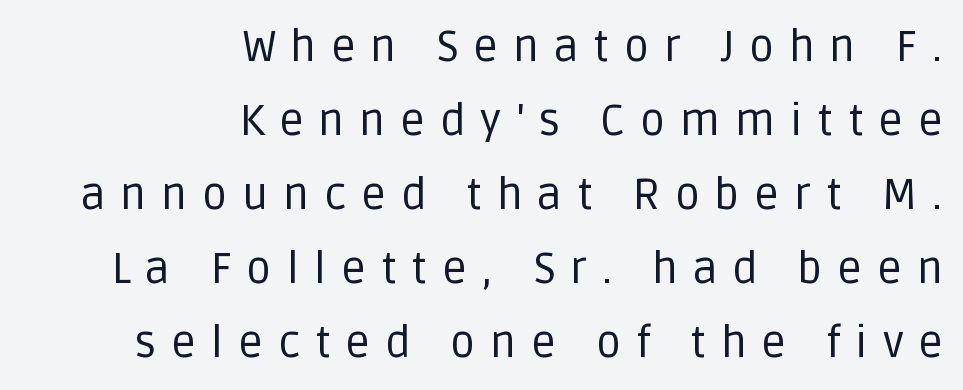
The image shows 44 px regular-weight sans-serif type, upright; set right-aligned, normal line spacing (1.68x), unusually wide letter spacing (+0.33 em), not underlined; low stroke contrast and a large x-height.
